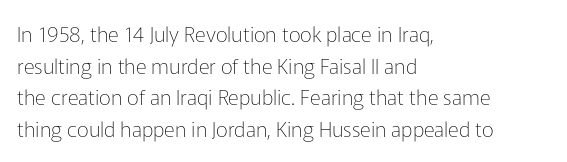
Style check: upright. Leftover space on each line is placed entirely after the last word. The rows are spaced the way most documents space them. The font is comparable to plain body text, perhaps lighter. Honestly, there is no underline to notice here at all. Nobody touched the tracking dial on this one.
